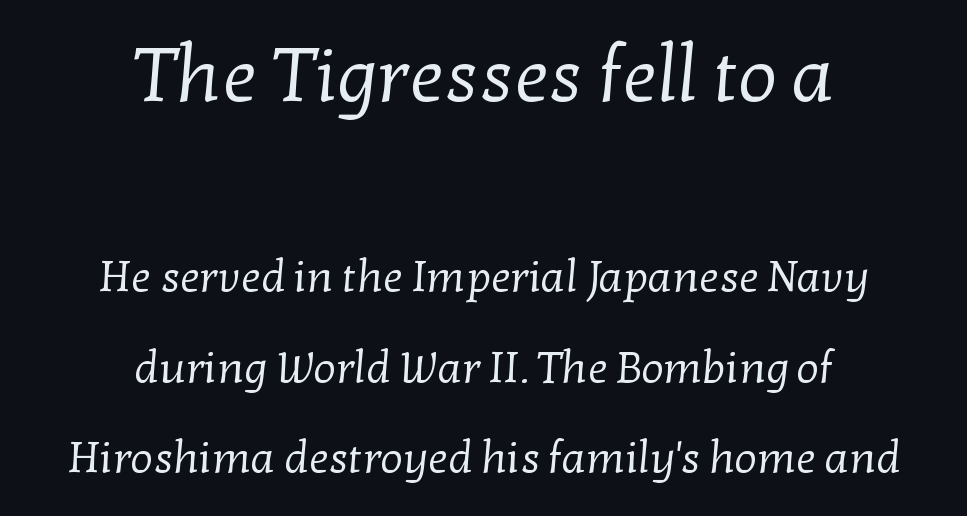
The typeface chosen for these lines features serifs. A quiet, ordinary-to-light weight characterises the typeface. Block one is the big one; block two sits smaller underneath. Each word holds together tightly as a unit, with standard inter-letter gaps.
